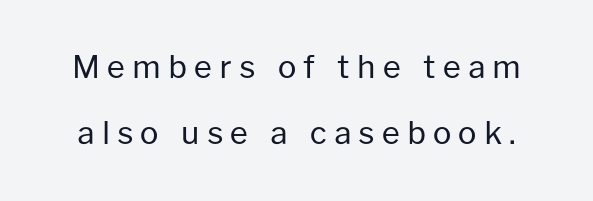
The image shows 31 px regular-weight sans-serif type, upright; set loose line spacing (2.12x), unusually wide letter spacing (+0.23 em), not underlined; low stroke contrast and a medium x-height.
